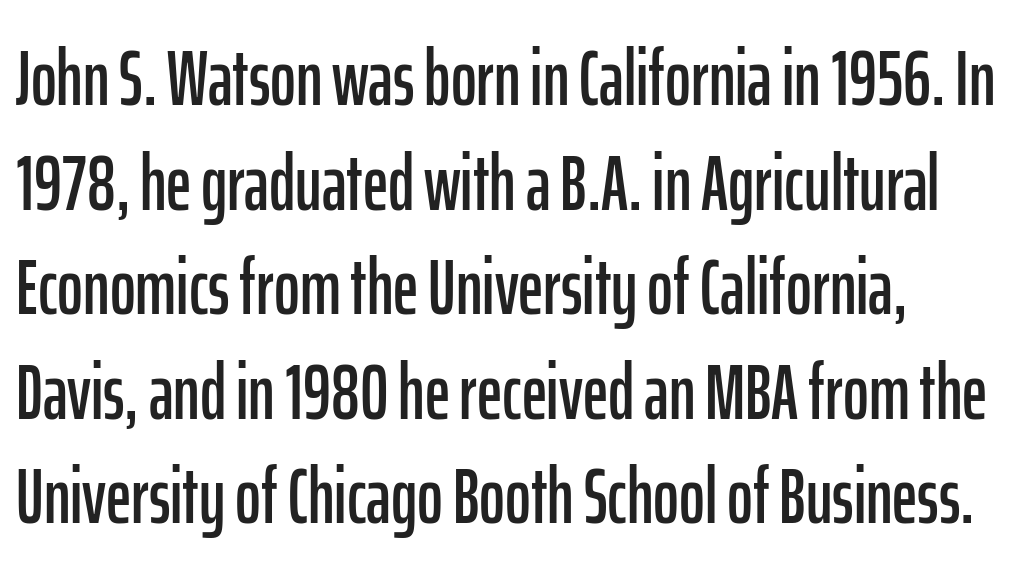
Q: Is the text italic (slanted)? A: No, it is upright.
Q: Is the typeface a serif or a sans-serif typeface? A: Sans-serif.
Q: Is the text underlined? A: No.
Q: How is the paragraph aligned? A: Left-aligned.
Q: Is the spacing between letters normal or unusually wide? A: Normal.
Q: Is the spacing between lines tight, normal or loose? A: Normal.
Q: Width (condensed, normal, or wide)? A: Condensed.
Q: Stroke contrast? A: Low.
Q: x-height? A: Medium.
Q: Monospaced? A: No.
